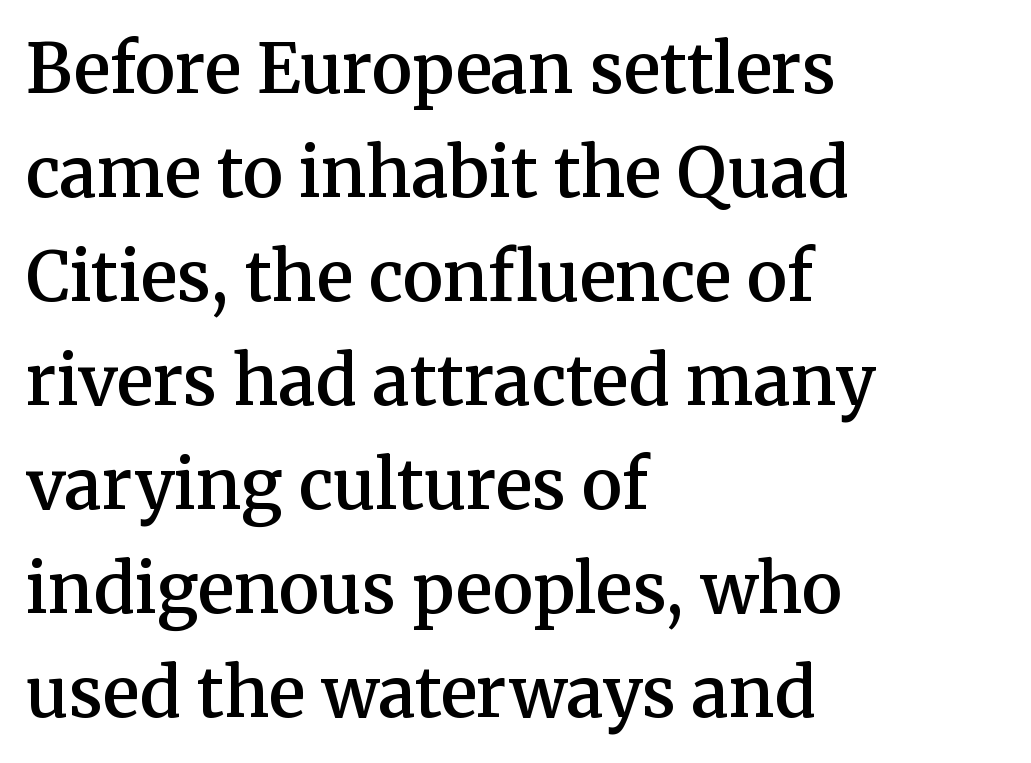
The image shows 68 px semibold serif type, upright; set left-aligned, normal line spacing (1.53x), normal letter spacing, not underlined; medium stroke contrast and a medium x-height.
